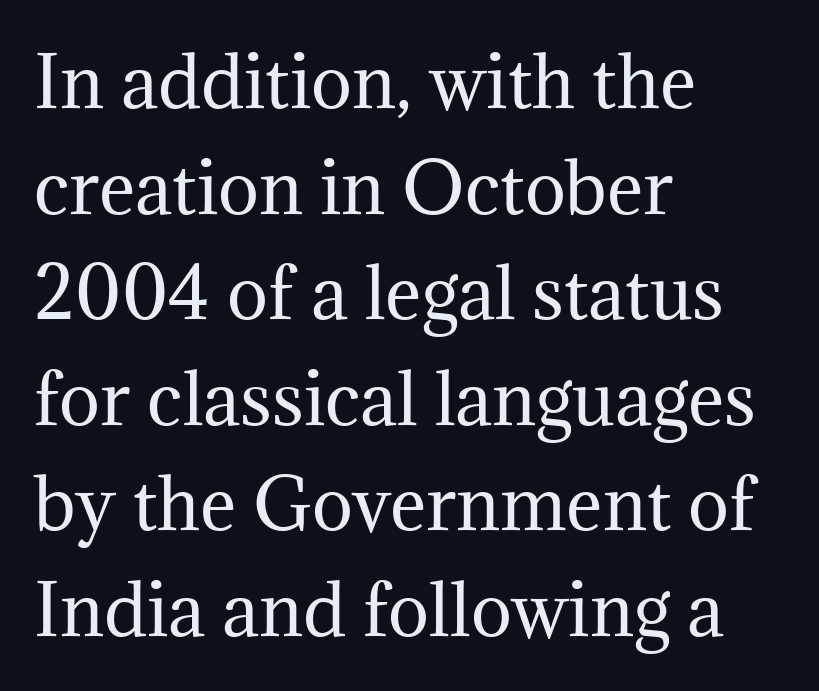
The letters advance in unequal steps, a hallmark of proportional type. The glyphs are unaccompanied by any horizontal stroke below them. What kind of face is this? One with serifs. Is there any slant? The stems are plumb.
